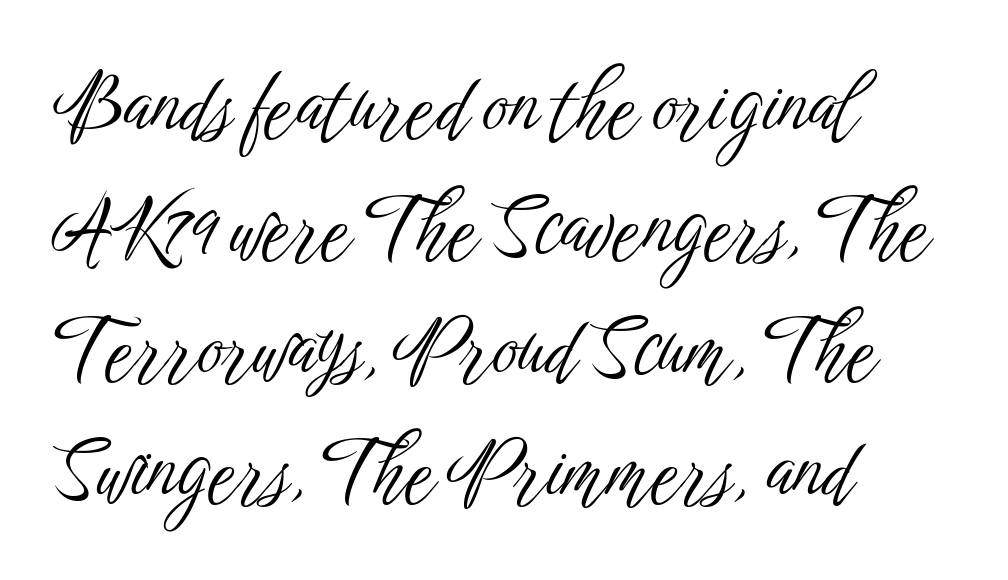
{"serif": "no", "bold": "no", "weight": "light", "width": "condensed", "stroke_contrast": "low", "x_height": "medium", "monospaced": "no", "underline": "no", "align": "left", "line_spacing": "normal", "line_spacing_ratio": 1.54, "letter_spacing": "normal", "letter_spacing_em": 0.0, "glyph_px": 79}
